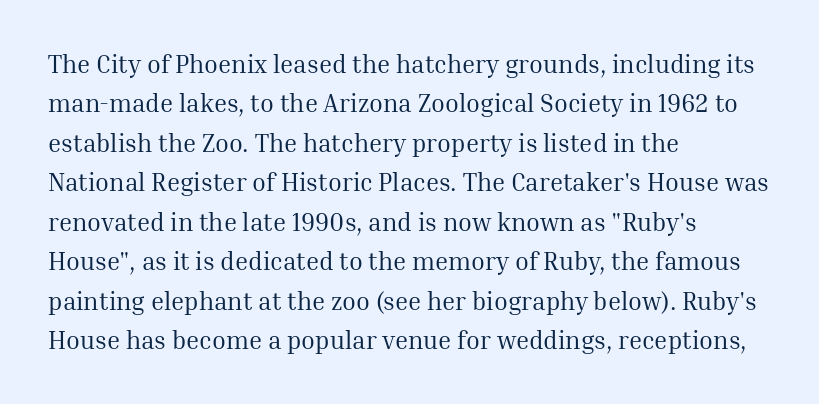
The image shows 25 px text type, upright; set left-aligned, normal line spacing (1.58x), normal letter spacing, not underlined.
